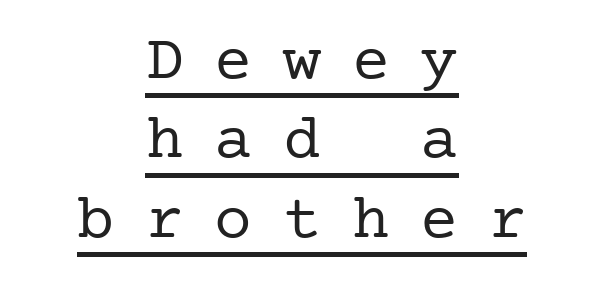
The image shows 63 px regular-weight serif type, upright; set centered, normal line spacing (1.26x), unusually wide letter spacing (+0.49 em), underlined; low stroke contrast and a medium x-height.
